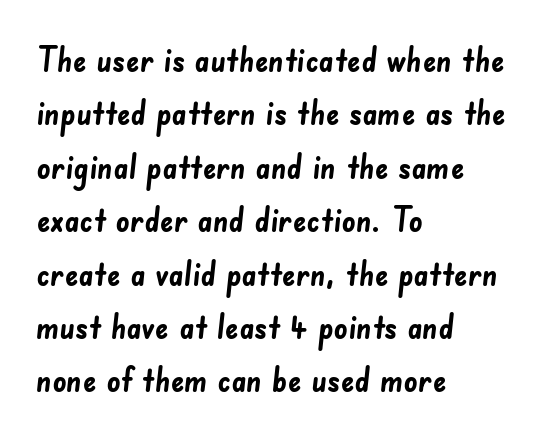
{"serif": "no", "bold": "yes", "weight": "semibold", "width": "normal", "stroke_contrast": "low", "x_height": "small", "monospaced": "no", "underline": "no", "align": "left", "line_spacing": "normal", "line_spacing_ratio": 1.57, "letter_spacing": "normal", "letter_spacing_em": 0.0, "glyph_px": 34}
